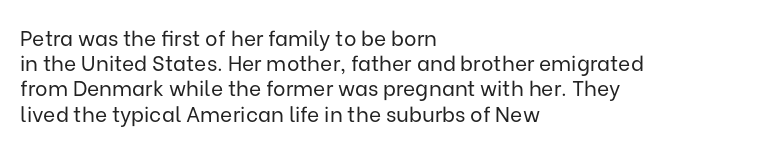
Q: Is the text bold? A: No.
Q: Is the text italic (slanted)? A: No, it is upright.
Q: Is the text underlined? A: No.
Q: How is the paragraph aligned? A: Left-aligned.
Q: Is the spacing between letters normal or unusually wide? A: Normal.
